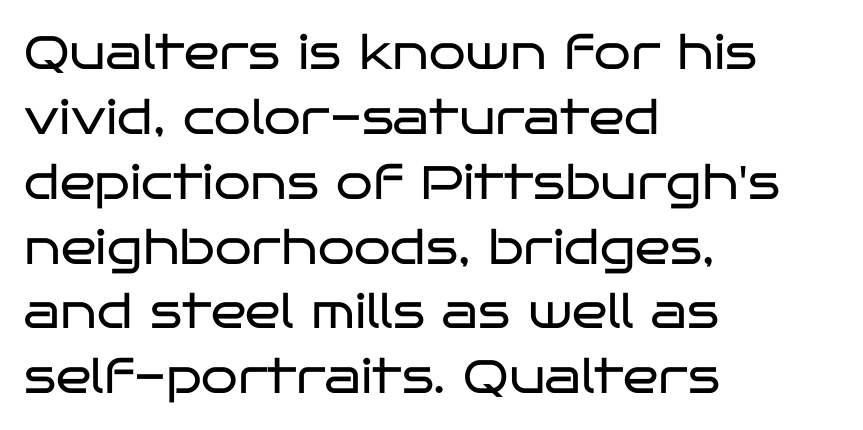
Q: Is the text bold? A: No.
Q: Is the text italic (slanted)? A: No, it is upright.
Q: Is the typeface a serif or a sans-serif typeface? A: Sans-serif.
Q: Is the text underlined? A: No.
Q: How is the paragraph aligned? A: Left-aligned.
Q: Is the spacing between letters normal or unusually wide? A: Normal.
Q: Is the spacing between lines tight, normal or loose? A: Normal.
Q: Width (condensed, normal, or wide)? A: Wide.
Q: Stroke contrast? A: Low.
Q: x-height? A: Large.
Q: Monospaced? A: No.
